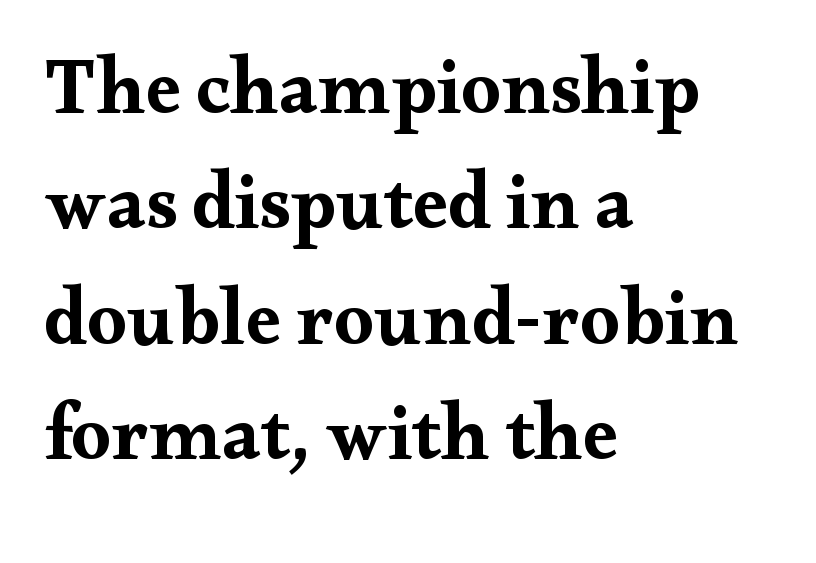
{"serif": "yes", "italic": "no", "bold": "yes", "weight": "bold", "width": "wide", "stroke_contrast": "medium", "x_height": "small", "monospaced": "no", "underline": "no", "align": "left", "line_spacing": "normal", "line_spacing_ratio": 1.46, "letter_spacing": "normal", "letter_spacing_em": 0.0, "glyph_px": 79}
